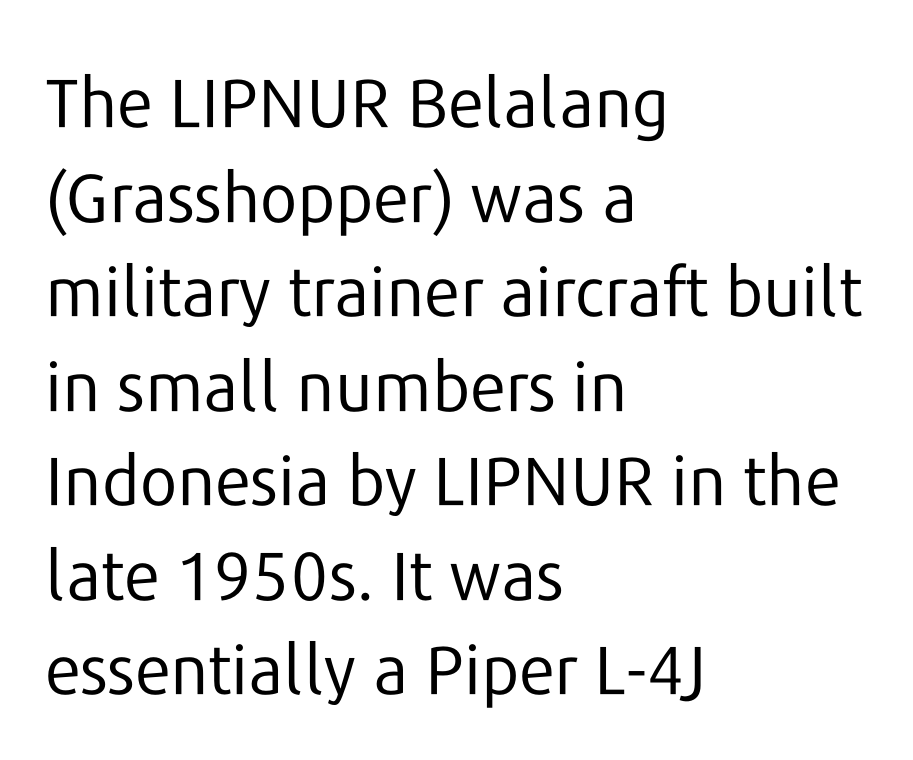
{"serif": "no", "italic": "no", "bold": "no", "weight": "regular", "width": "normal", "stroke_contrast": "low", "x_height": "medium", "monospaced": "no", "underline": "no", "align": "left", "line_spacing": "normal", "line_spacing_ratio": 1.39, "letter_spacing": "normal", "letter_spacing_em": 0.0, "glyph_px": 68}
